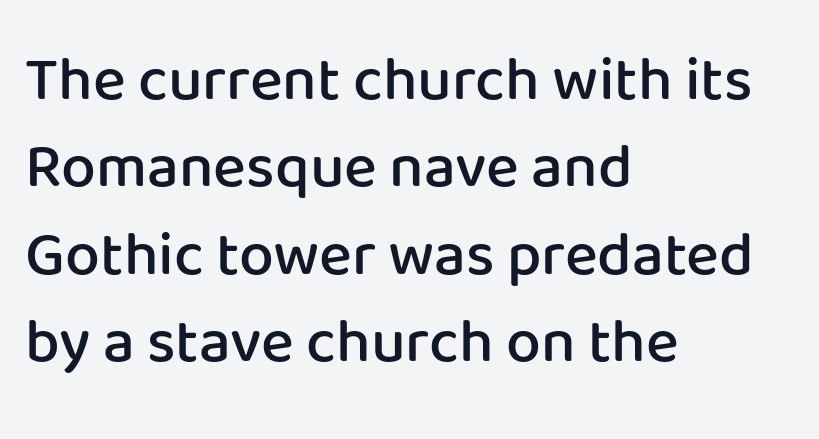
The lines are quadded left. Character widths vary here, with narrow letters taking less room than wide ones. Beneath every word, the page is bare. Unlike italic type, these characters show no tilt at all. The tracking reads as untouched default to a designer's eye.
